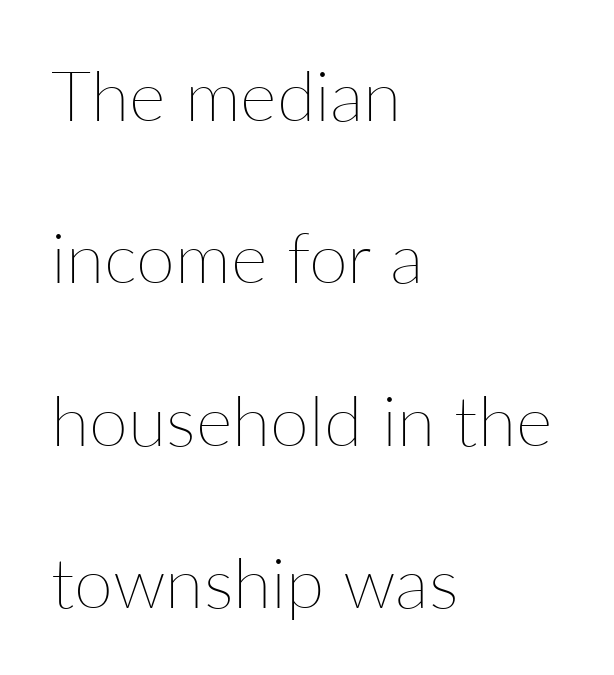
Q: Is the text bold? A: No.
Q: Is the text italic (slanted)? A: No, it is upright.
Q: Is the text underlined? A: No.
Q: How is the paragraph aligned? A: Left-aligned.
Q: Is the spacing between letters normal or unusually wide? A: Normal.
Q: Is the spacing between lines tight, normal or loose? A: Loose.
Q: Width (condensed, normal, or wide)? A: Normal.
Q: Stroke contrast? A: Low.
Q: x-height? A: Medium.
Q: Monospaced? A: No.
